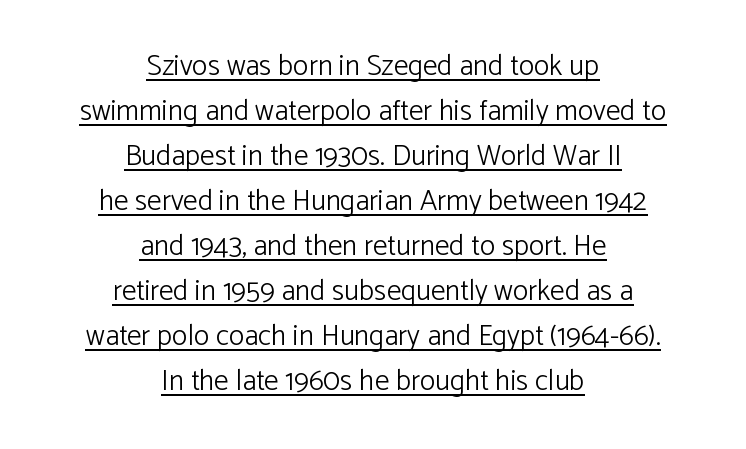
{"serif": "no", "italic": "no", "bold": "no", "weight": "light", "width": "normal", "stroke_contrast": "low", "x_height": "medium", "monospaced": "no", "underline": "yes", "align": "center", "line_spacing": "normal", "line_spacing_ratio": 1.55, "letter_spacing": "normal", "letter_spacing_em": 0.0, "glyph_px": 29}
